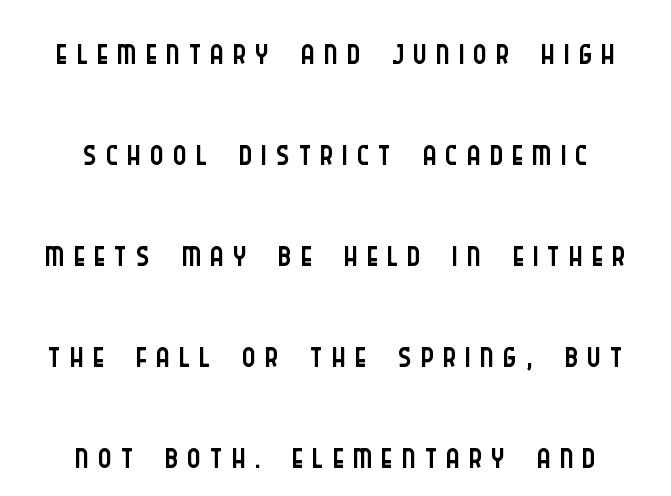
A typesetter would call this proportional, since set widths differ per character. The paragraph has two soft edges and a firm central axis. The passage shown is typeset with a sans-serif family. Vertical strokes here are truly vertical. Does the leading feel generous? Absolutely, it's lavish.
